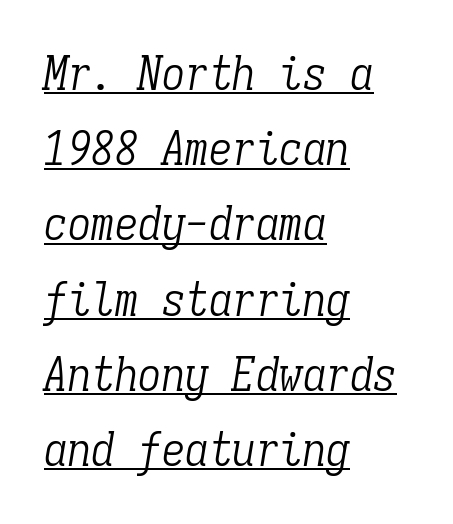
Q: Is the text bold? A: No.
Q: Is the text italic (slanted)? A: Yes, it leans right by about 9 degrees.
Q: Is the typeface a serif or a sans-serif typeface? A: Serif.
Q: Is the text underlined? A: Yes.
Q: How is the paragraph aligned? A: Left-aligned.
Q: Is the spacing between letters normal or unusually wide? A: Normal.
Q: Is the spacing between lines tight, normal or loose? A: Normal.
Q: Width (condensed, normal, or wide)? A: Condensed.
Q: Stroke contrast? A: Low.
Q: x-height? A: Medium.
Q: Monospaced? A: Yes.
